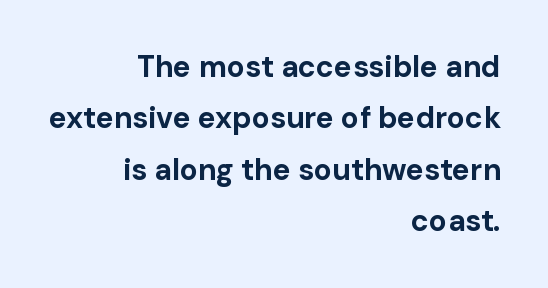
Unlike italic type, these characters show no tilt at all. Classification — sans serif. This is heavy type, rendered in bold. Unmarked baselines from the first word to the last. Compared with a flush-left layout, this one pins lines to the opposite, right side.
